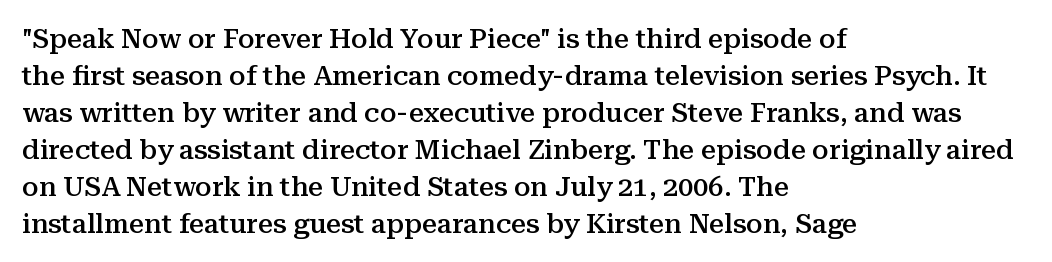
Q: Is the text bold? A: Semi-bold.
Q: Is the text italic (slanted)? A: No, it is upright.
Q: Is the text underlined? A: No.
Q: How is the paragraph aligned? A: Left-aligned.
Q: Is the spacing between letters normal or unusually wide? A: Normal.
Q: Is the spacing between lines tight, normal or loose? A: Normal.
